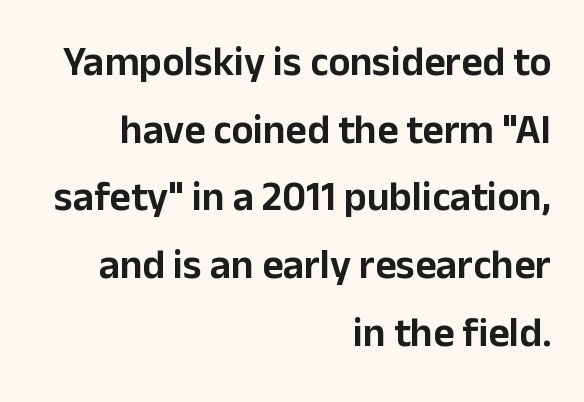
{"serif": "no", "italic": "no", "width": "normal", "stroke_contrast": "low", "x_height": "medium", "monospaced": "no", "underline": "no", "align": "right", "line_spacing": "normal", "line_spacing_ratio": 1.65, "letter_spacing": "normal", "letter_spacing_em": 0.0, "glyph_px": 41}
